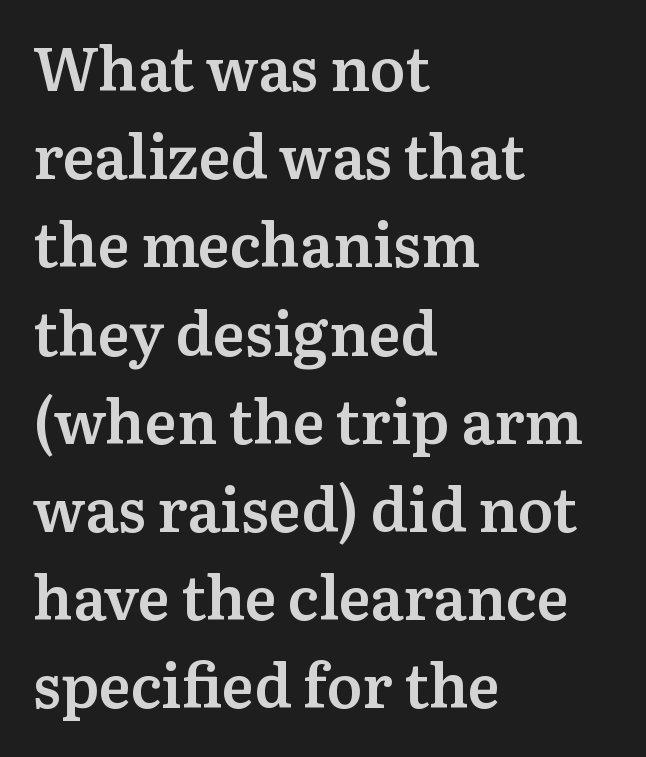
Decoration check: the copy has no underline. How heavy is the stroke? Medium-heavy — a semibold, shy of bold. Is the letter spacing exaggerated? No — it looks like the ordinary default. The passage shown is typeset with a serif family.
